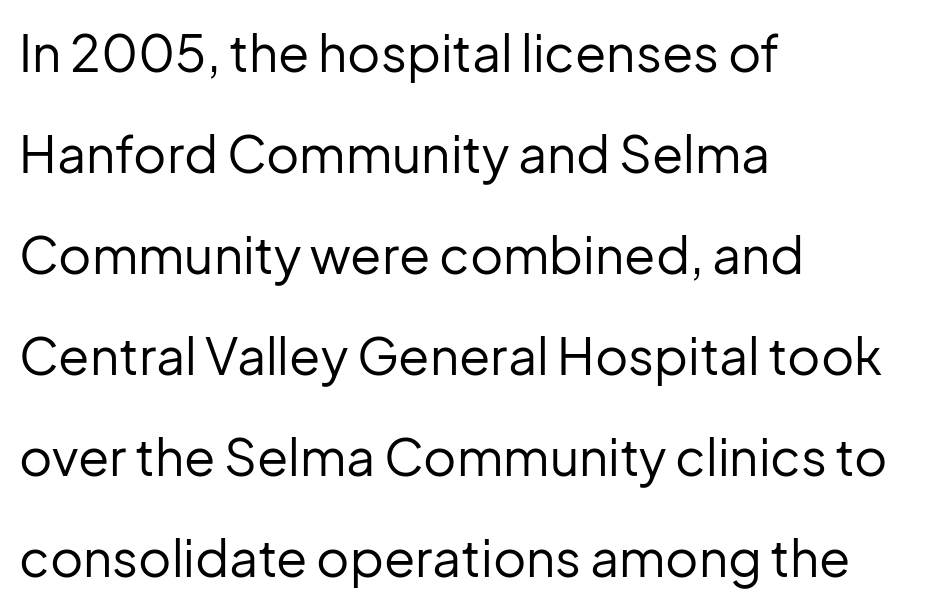
The image shows 51 px regular-weight sans-serif type, upright; set left-aligned, loose line spacing (1.98x), normal letter spacing, not underlined; low stroke contrast and a medium x-height.
